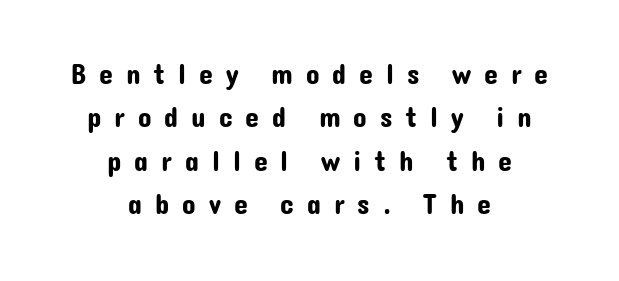
The image shows 28 px sans-serif type, upright; set centered, normal line spacing (1.55x), unusually wide letter spacing (+0.46 em), not underlined; low stroke contrast and a medium x-height.
